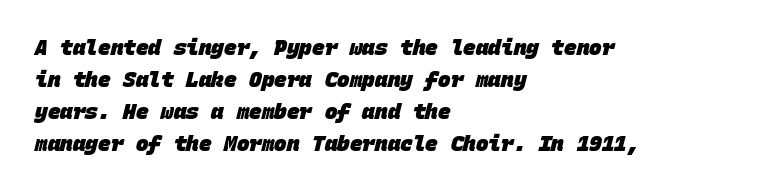
{"bold": "yes", "underline": "no", "align": "left", "line_spacing": "normal", "line_spacing_ratio": 1.52, "letter_spacing": "normal", "letter_spacing_em": 0.0, "glyph_px": 21}
